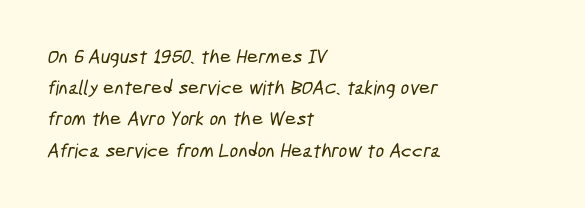
The image shows 20 px text type; set left-aligned, normal line spacing (1.56x), normal letter spacing, not underlined.
